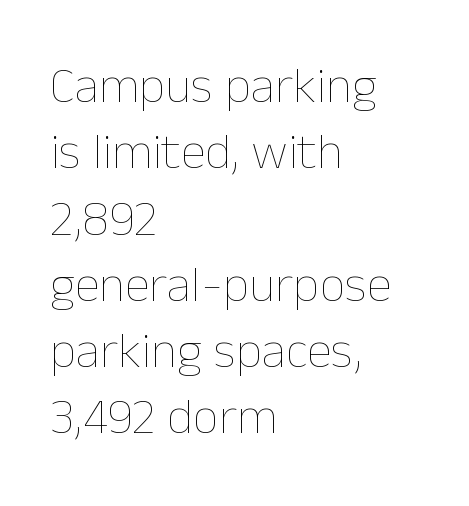
{"italic": "no", "bold": "no", "weight": "thin", "width": "normal", "stroke_contrast": "low", "x_height": "medium", "monospaced": "no", "underline": "no", "align": "left", "line_spacing": "normal", "line_spacing_ratio": 1.3, "letter_spacing": "normal", "letter_spacing_em": 0.0, "glyph_px": 51}
